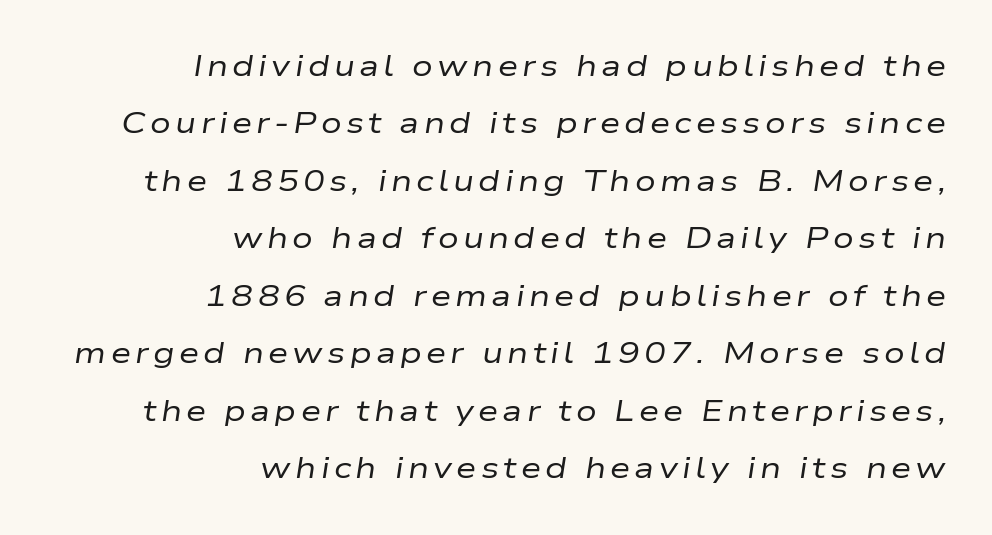
Every character sits at an angle, as italics do. Visually the block forms a straight wall on the right and a jagged coastline on the left. Is the stroke heavy? The answer is a plain regular-or-lighter. A bare baseline throughout the passage. Line spacing here is loose. Character widths vary here, with narrow letters taking less room than wide ones.
